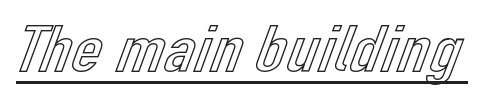
Looks like someone drew a line under every word here. Character widths vary here, with narrow letters taking less room than wide ones. The tracking reads as untouched default to a designer's eye.
